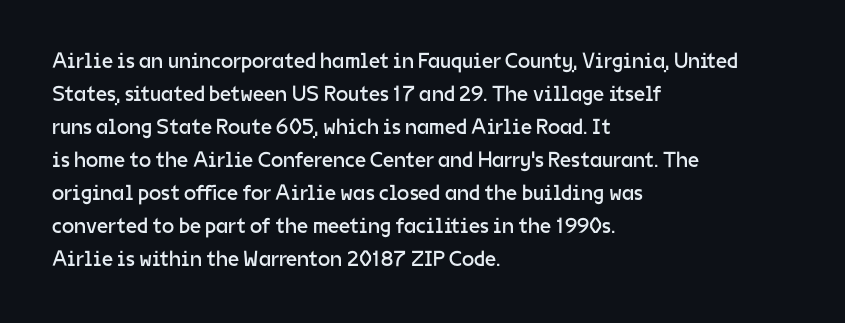
Q: Is the text bold? A: No.
Q: Is the text italic (slanted)? A: No, it is upright.
Q: Is the text underlined? A: No.
Q: How is the paragraph aligned? A: Left-aligned.
Q: Is the spacing between letters normal or unusually wide? A: Normal.
Q: Is the spacing between lines tight, normal or loose? A: Normal.
